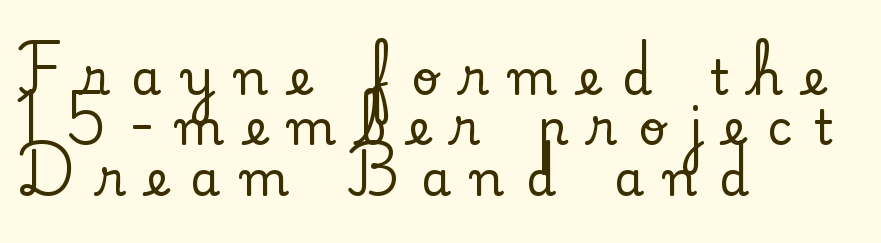
Q: Is the text italic (slanted)? A: No, it is upright.
Q: Is the typeface a serif or a sans-serif typeface? A: Serif.
Q: Is the text underlined? A: No.
Q: How is the paragraph aligned? A: Left-aligned.
Q: Is the spacing between letters normal or unusually wide? A: Unusually wide.
Q: Is the spacing between lines tight, normal or loose? A: Tight.
Q: Width (condensed, normal, or wide)? A: Normal.
Q: Stroke contrast? A: Low.
Q: x-height? A: Small.
Q: Monospaced? A: No.
